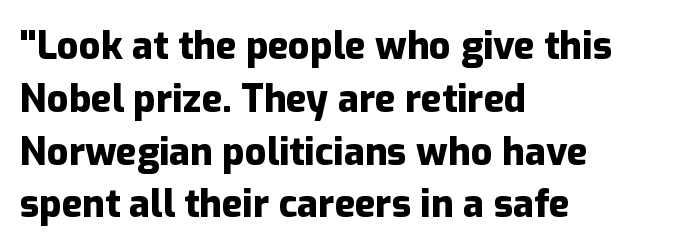
The image shows 38 px heavy sans-serif type, upright; set left-aligned, normal line spacing (1.39x), normal letter spacing, not underlined; low stroke contrast and a medium x-height.
